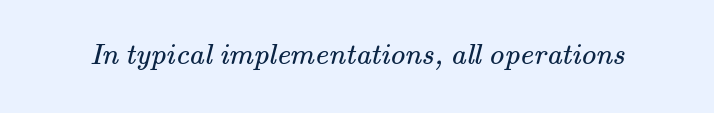
The letters carry serifs — small finishing strokes at the ends of their stems. Descender tails drop into unmarked territory. Letters have the restrained weight of plain body copy at most. Looks like regular typesetting: each glyph gets only the width it needs. Is the letter spacing exaggerated? No — it looks like the ordinary default.
